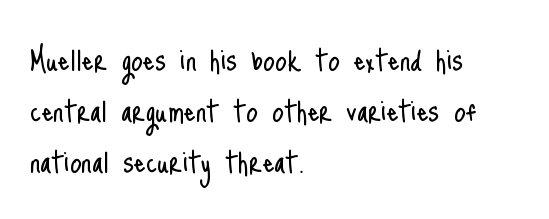
{"serif": "no", "italic": "no", "bold": "no", "weight": "light", "width": "condensed", "stroke_contrast": "low", "x_height": "small", "monospaced": "no", "underline": "no", "align": "left", "line_spacing": "normal", "line_spacing_ratio": 1.38, "letter_spacing": "normal", "letter_spacing_em": 0.0, "glyph_px": 37}
